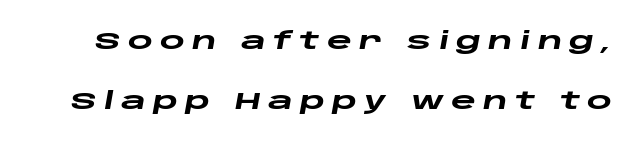
Posture: slanted. Descender tails drop into unmarked territory. Someone cranked the tracking dial way up on this one. Students, this is bold: see how much ink each stroke carries. Successive baselines arrive slowly, with a big drop between each.
